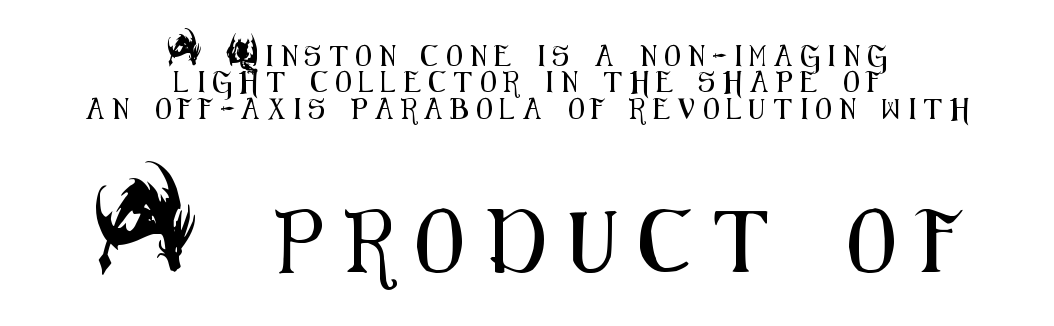
Does the copy run flush right? No — it is centered line by line. Just letters on the line, the space beneath them empty. Here the designer chose a conventional face with non-uniform glyph widths. The space between consecutive lines is moderate. Posture: upright roman. Type size steps up from the first block to the second.
